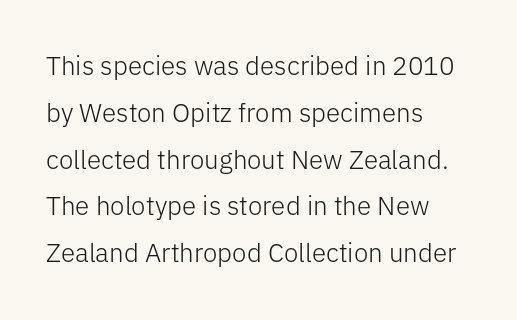
Descenders are the only things crossing below the line. A student would call this left alignment; a typographer would say flush left, rag right. Characters follow at the spacing the type designer built in. Unbolded letterforms with no extra heft. Posture: straight, roman, zero tilt.
